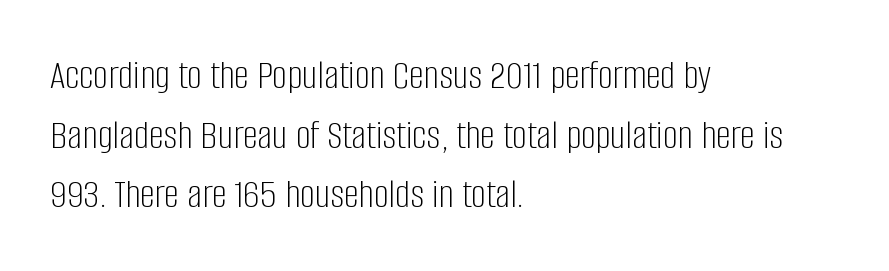
The passage is arranged the way most books set body copy — flush left. You can tell from the bare stems that sans-serif type was used. Each new line begins a customary step beneath the previous one. Nobody touched the tracking dial on this one.
